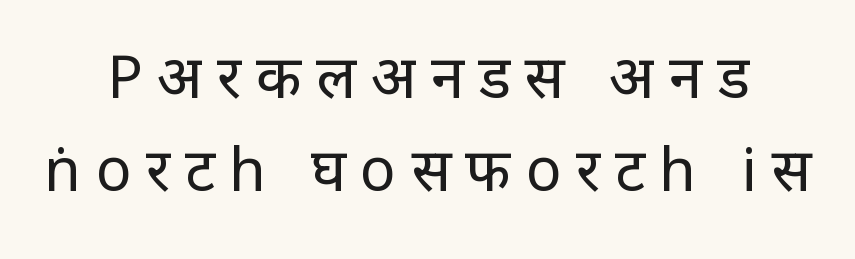
Q: Is the text bold? A: No.
Q: Is the text italic (slanted)? A: No, it is upright.
Q: Is the typeface a serif or a sans-serif typeface? A: Sans-serif.
Q: Is the text underlined? A: No.
Q: How is the paragraph aligned? A: Centered.
Q: Is the spacing between letters normal or unusually wide? A: Unusually wide.
Q: Is the spacing between lines tight, normal or loose? A: Normal.
Q: Width (condensed, normal, or wide)? A: Normal.
Q: Stroke contrast? A: Low.
Q: x-height? A: Large.
Q: Monospaced? A: No.
